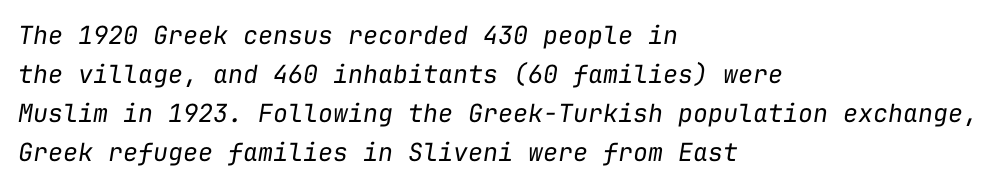
The characters are drawn with everyday or finer stroke widths. Observe the ordinary spacing: letters are neighbours, not strangers. Caption: multi-line text, flush left, ragged right. Honestly, there is no underline to notice here at all. Every character sits at an angle, as italics do. The rows are spaced the way most documents space them.
